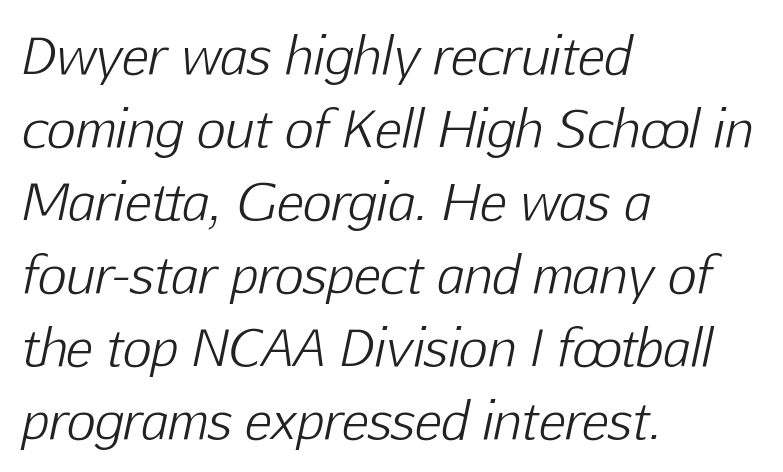
{"italic": "yes", "lean": "right", "slant_degrees": 12, "bold": "no", "weight": "light", "width": "normal", "stroke_contrast": "low", "x_height": "medium", "monospaced": "no", "underline": "no", "align": "left", "line_spacing": "normal", "line_spacing_ratio": 1.46, "letter_spacing": "normal", "letter_spacing_em": 0.0, "glyph_px": 50}
